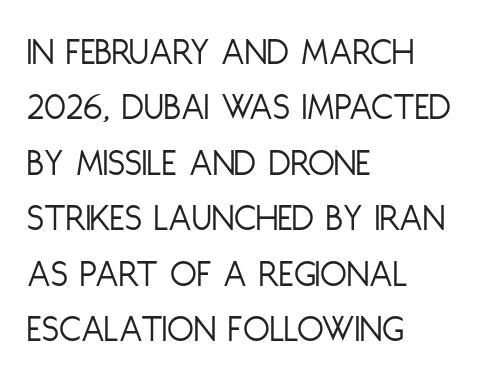
{"serif": "no", "italic": "no", "bold": "no", "weight": "light", "width": "condensed", "stroke_contrast": "low", "x_height": "large", "monospaced": "no", "underline": "no", "align": "left", "line_spacing": "normal", "line_spacing_ratio": 1.42, "letter_spacing": "normal", "letter_spacing_em": 0.0, "glyph_px": 39}
